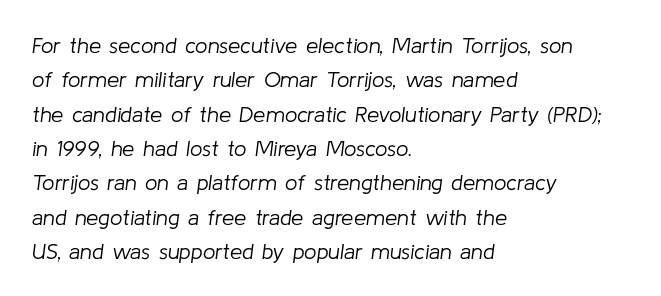
Quick note: underline off. If you measured baseline to baseline, you'd find a middling distance. The letters look calm and open, with moderate or lighter stems. The lettering tilts uniformly, giving the passage an italic look. Compared with a centered layout, this one pins lines to the left instead. Nothing unusual about the tracking: characters are spaced as the font intends.
